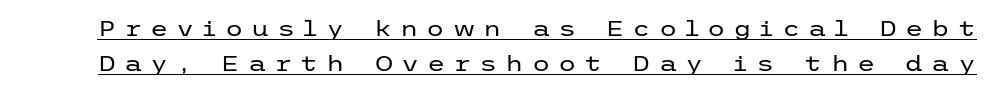
Q: Is the text bold? A: No.
Q: Is the text italic (slanted)? A: No, it is upright.
Q: Is the text underlined? A: Yes.
Q: Is the spacing between letters normal or unusually wide? A: Unusually wide.
Q: Is the spacing between lines tight, normal or loose? A: Normal.
